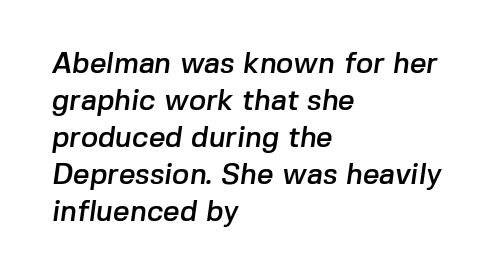
{"serif": "no", "width": "normal", "stroke_contrast": "low", "x_height": "medium", "monospaced": "no", "underline": "no", "align": "left", "line_spacing": "normal", "line_spacing_ratio": 1.28, "letter_spacing": "normal", "letter_spacing_em": 0.0, "glyph_px": 29}
